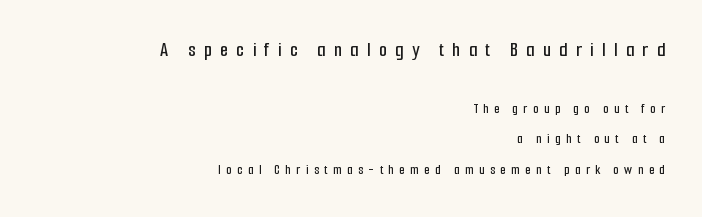
The passage is arranged like a letterhead date or caption credit — flush right. Underlining? Definitely not there. Posture: straight, roman, zero tilt. Size contrast runs from large at the top to small at the bottom.
